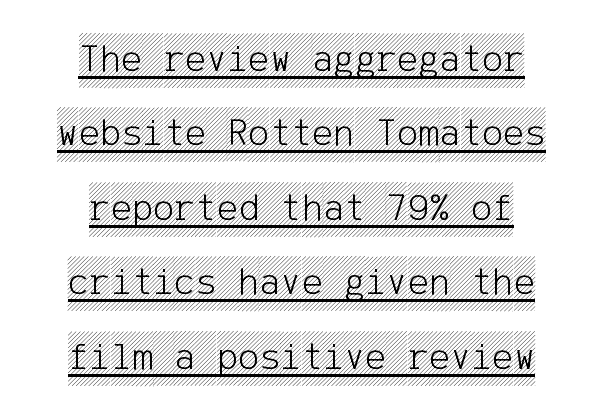
Q: Is the text italic (slanted)? A: No, it is upright.
Q: Is the text underlined? A: Yes.
Q: How is the paragraph aligned? A: Centered.
Q: Is the spacing between letters normal or unusually wide? A: Normal.
Q: Width (condensed, normal, or wide)? A: Condensed.
Q: x-height? A: Large.
